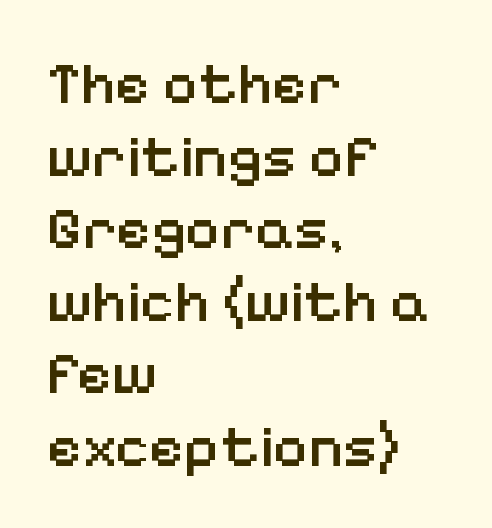
Honestly, the letter spacing is just normal — you wouldn't notice it. The letters advance in unequal steps, a hallmark of proportional type. A roman cut, with each character standing at attention. A fair bit of extra ink — the face is semibold, not bold. The strip under each line holds only bare page. A student would call this left alignment; a typographer would say flush left, rag right.
